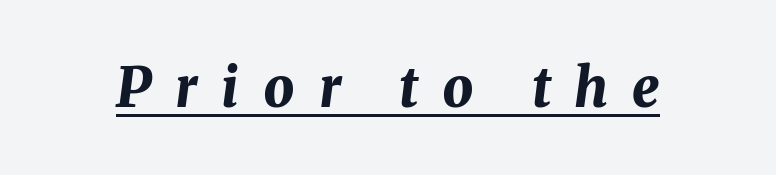
The image shows 54 px bold type, italic (leaning right); set unusually wide letter spacing (+0.44 em), underlined; medium stroke contrast and a medium x-height.
